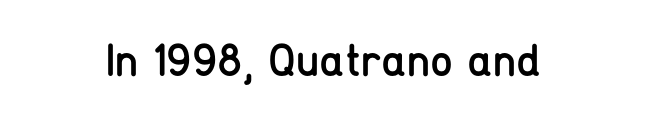
{"serif": "no", "italic": "no", "bold": "no", "weight": "regular", "width": "condensed", "stroke_contrast": "low", "x_height": "medium", "monospaced": "no", "underline": "no", "letter_spacing": "normal", "letter_spacing_em": 0.0, "glyph_px": 46}
